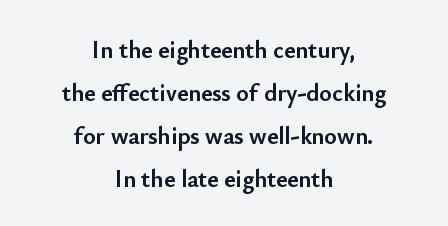
Q: Is the text bold? A: Yes.
Q: Is the text italic (slanted)? A: No, it is upright.
Q: Is the text underlined? A: No.
Q: How is the paragraph aligned? A: Centered.
Q: Is the spacing between letters normal or unusually wide? A: Normal.
